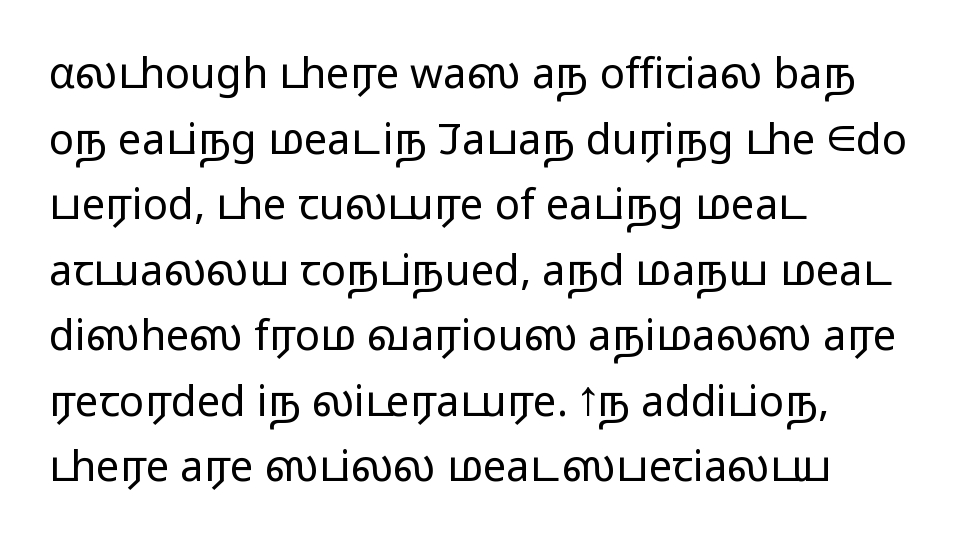
{"serif": "no", "italic": "no", "bold": "no", "weight": "light", "width": "wide", "stroke_contrast": "low", "x_height": "medium", "monospaced": "no", "underline": "no", "align": "left", "line_spacing": "normal", "line_spacing_ratio": 1.56, "letter_spacing": "normal", "letter_spacing_em": 0.0, "glyph_px": 42}
